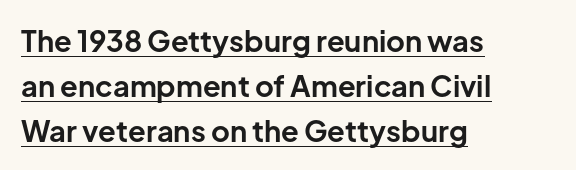
{"serif": "no", "italic": "no", "bold": "yes", "weight": "bold", "width": "normal", "stroke_contrast": "low", "x_height": "medium", "monospaced": "no", "underline": "yes", "align": "left", "line_spacing": "normal", "line_spacing_ratio": 1.55, "letter_spacing": "normal", "letter_spacing_em": 0.0, "glyph_px": 29}
